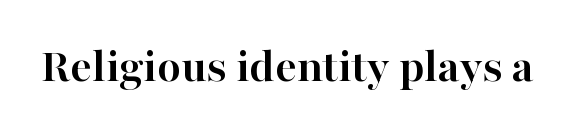
Q: Is the text bold? A: Yes.
Q: Is the text italic (slanted)? A: No, it is upright.
Q: Is the typeface a serif or a sans-serif typeface? A: Serif.
Q: Is the text underlined? A: No.
Q: Is the spacing between letters normal or unusually wide? A: Normal.
Q: Width (condensed, normal, or wide)? A: Normal.
Q: Stroke contrast? A: High.
Q: x-height? A: Medium.
Q: Monospaced? A: No.
